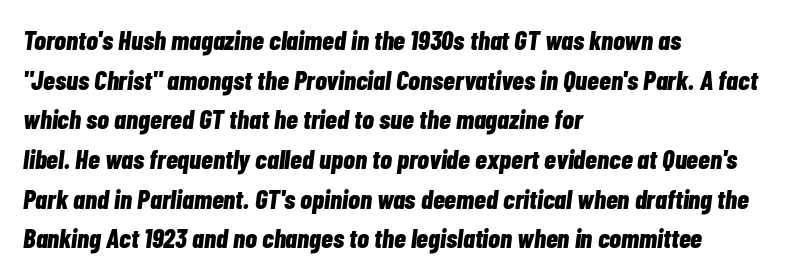
Leftover space on each line is placed entirely after the last word. Reading down the column, the eye jumps a familiar distance to each next line. Does extra space separate the letters? No, they use regular spacing. Plain, unruled lines of type.
